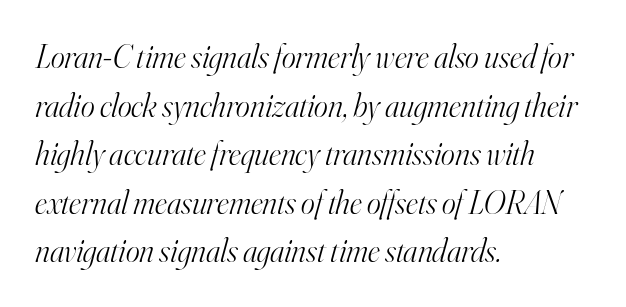
Q: Is the text bold? A: No.
Q: Is the text italic (slanted)? A: Yes, it leans right by about 16 degrees.
Q: Is the typeface a serif or a sans-serif typeface? A: Serif.
Q: Is the text underlined? A: No.
Q: How is the paragraph aligned? A: Left-aligned.
Q: Is the spacing between letters normal or unusually wide? A: Normal.
Q: Is the spacing between lines tight, normal or loose? A: Normal.
Q: Width (condensed, normal, or wide)? A: Normal.
Q: Stroke contrast? A: High.
Q: x-height? A: Small.
Q: Monospaced? A: No.
